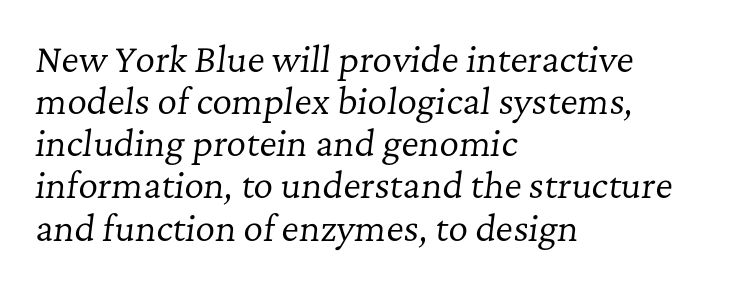
{"serif": "yes", "italic": "yes", "lean": "right", "slant_degrees": 7, "bold": "no", "weight": "regular", "width": "normal", "stroke_contrast": "low", "x_height": "medium", "monospaced": "no", "underline": "no", "align": "left", "line_spacing_ratio": 1.24, "letter_spacing": "normal", "letter_spacing_em": 0.0, "glyph_px": 34}
